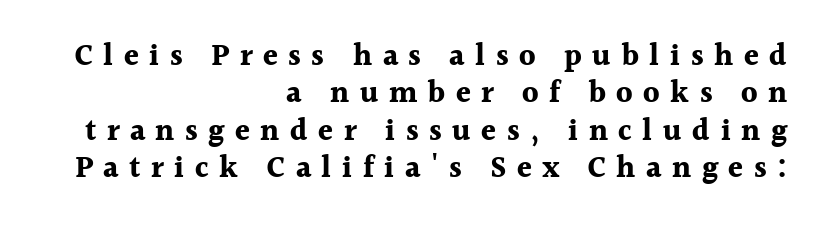
{"serif": "yes", "italic": "no", "bold": "yes", "weight": "bold", "width": "normal", "x_height": "medium", "monospaced": "no", "underline": "no", "align": "right", "line_spacing": "normal", "line_spacing_ratio": 1.25, "letter_spacing": "wide", "letter_spacing_em": 0.35, "glyph_px": 30}
